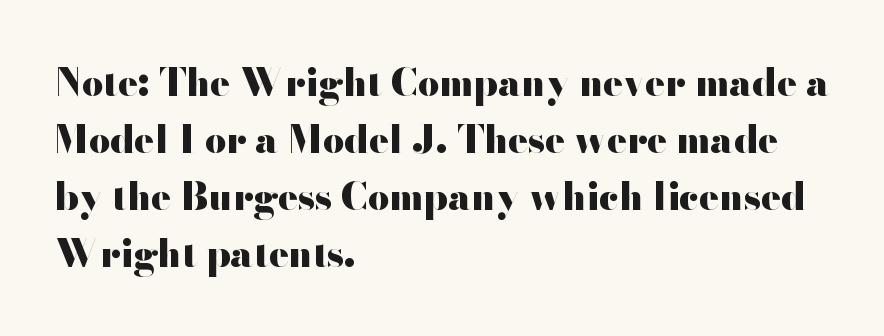
Q: Is the text bold? A: Yes.
Q: Is the text italic (slanted)? A: No, it is upright.
Q: Is the typeface a serif or a sans-serif typeface? A: Sans-serif.
Q: Is the text underlined? A: No.
Q: How is the paragraph aligned? A: Left-aligned.
Q: Is the spacing between letters normal or unusually wide? A: Normal.
Q: Is the spacing between lines tight, normal or loose? A: Normal.
Q: Width (condensed, normal, or wide)? A: Wide.
Q: Stroke contrast? A: High.
Q: x-height? A: Small.
Q: Monospaced? A: No.
